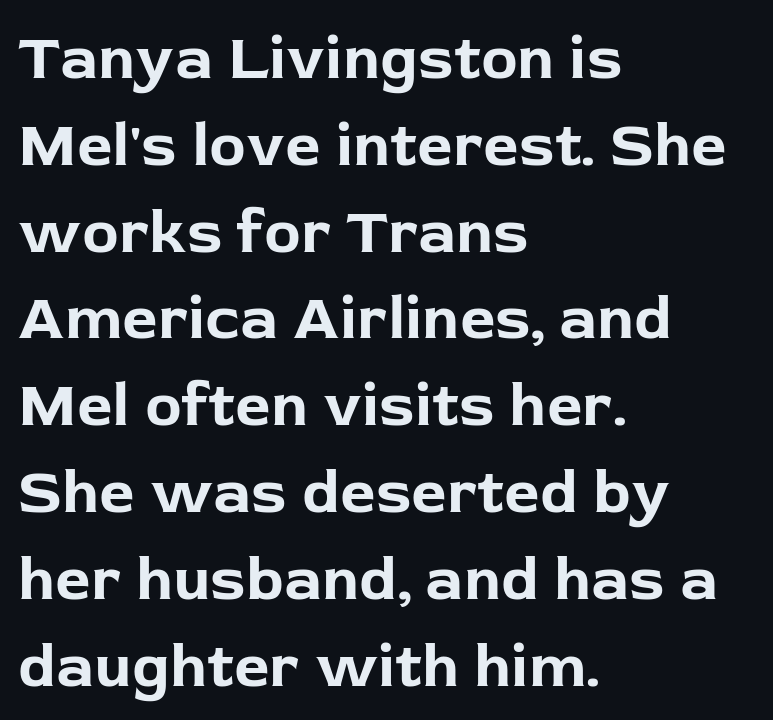
Q: Is the text bold? A: Yes.
Q: Is the text italic (slanted)? A: No, it is upright.
Q: Is the typeface a serif or a sans-serif typeface? A: Sans-serif.
Q: Is the text underlined? A: No.
Q: How is the paragraph aligned? A: Left-aligned.
Q: Is the spacing between letters normal or unusually wide? A: Normal.
Q: Is the spacing between lines tight, normal or loose? A: Normal.
Q: Width (condensed, normal, or wide)? A: Normal.
Q: Stroke contrast? A: Low.
Q: x-height? A: Medium.
Q: Monospaced? A: No.
